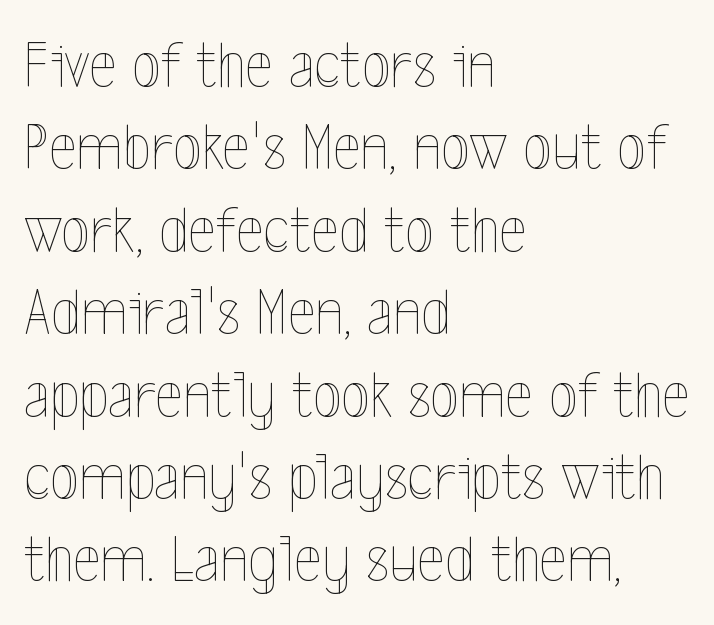
The image shows 67 px thin, condensed type, upright; set left-aligned, line spacing 1.23x, normal letter spacing, not underlined; a medium x-height.
